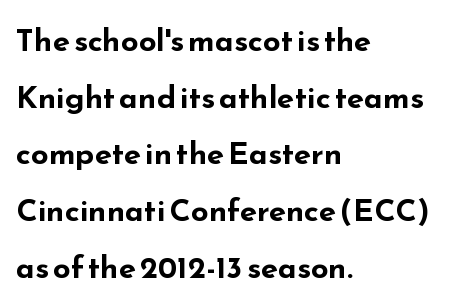
The lettering stays uniformly vertical, giving the passage a roman look. How heavy is the stroke? Heavy — this is a bold. The typesetter chose a ragged-right arrangement here. Examine the stroke ends and you'll find no serifs. The passage shown has conventional tracking throughout.
